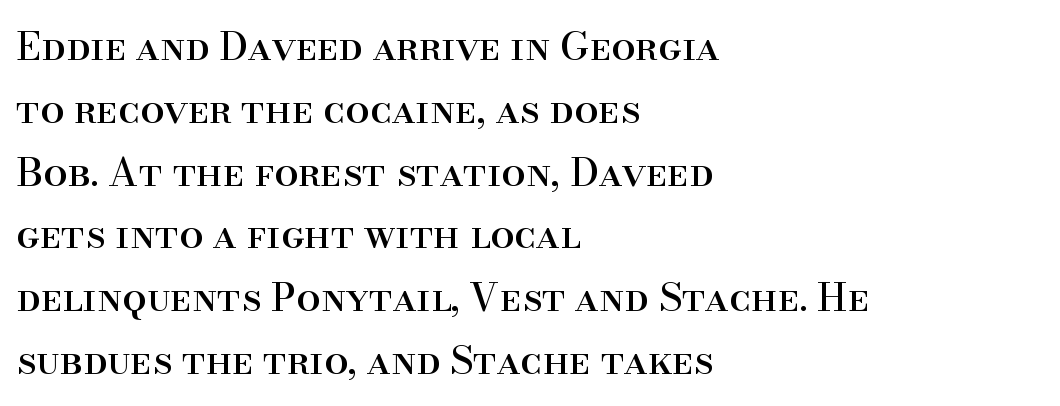
Q: Is the text italic (slanted)? A: No, it is upright.
Q: Is the typeface a serif or a sans-serif typeface? A: Serif.
Q: Is the text underlined? A: No.
Q: How is the paragraph aligned? A: Left-aligned.
Q: Is the spacing between letters normal or unusually wide? A: Normal.
Q: Is the spacing between lines tight, normal or loose? A: Normal.
Q: Width (condensed, normal, or wide)? A: Normal.
Q: Stroke contrast? A: High.
Q: x-height? A: Small.
Q: Monospaced? A: No.
